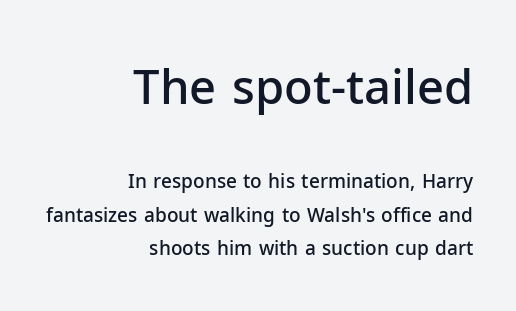
You could not count columns in this text — the font is proportionally spaced. The area under the type is left untouched. Letter spacing: default. On the weight axis this lands at semibold, roughly 600.
